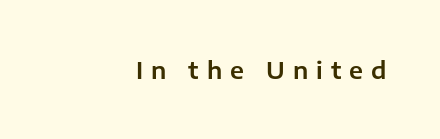
{"italic": "no", "underline": "no", "letter_spacing": "wide", "letter_spacing_em": 0.33, "glyph_px": 24}
